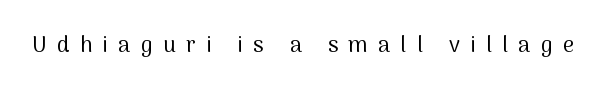
Q: Is the text bold? A: No.
Q: Is the text italic (slanted)? A: No, it is upright.
Q: Is the text underlined? A: No.
Q: Is the spacing between letters normal or unusually wide? A: Unusually wide.
